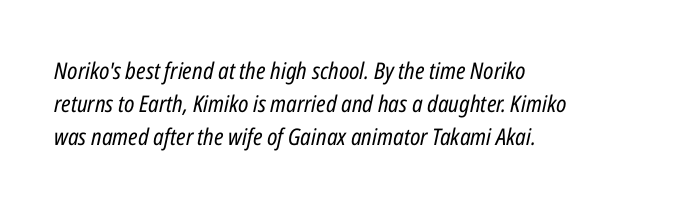
Q: Is the text bold? A: No.
Q: Is the text italic (slanted)? A: Yes, it leans right by about 12 degrees.
Q: Is the text underlined? A: No.
Q: How is the paragraph aligned? A: Left-aligned.
Q: Is the spacing between letters normal or unusually wide? A: Normal.
Q: Is the spacing between lines tight, normal or loose? A: Normal.
